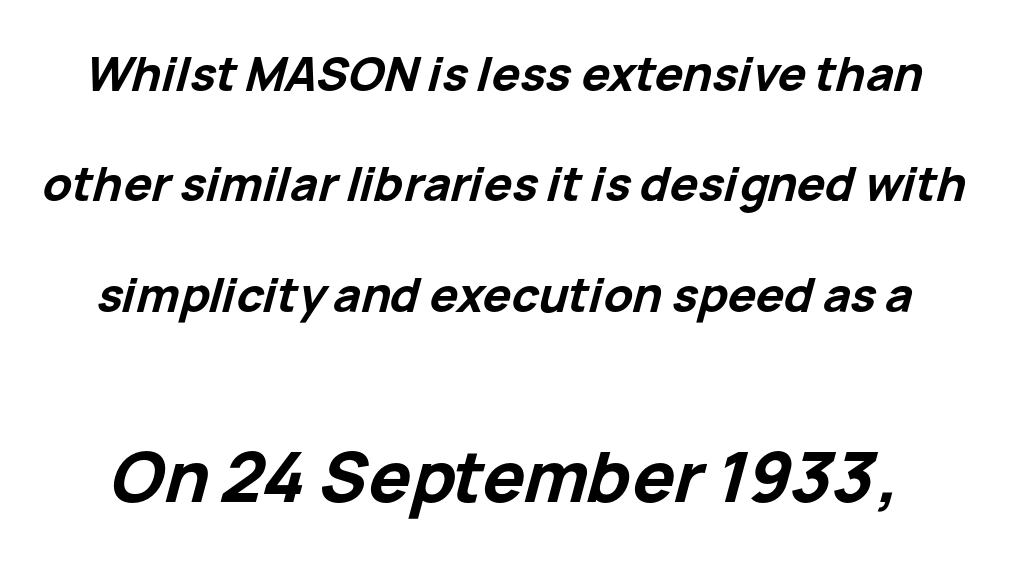
{"italic": "yes", "lean": "right", "slant_degrees": 15, "bold": "yes", "weight": "bold", "width": "normal", "stroke_contrast": "low", "x_height": "medium", "monospaced": "no", "underline": "no", "line_spacing": "loose", "line_spacing_ratio": 2.35, "letter_spacing": "normal", "letter_spacing_em": 0.0, "larger_block": "second", "size_ratio": 1.49, "glyph_px": 70}
